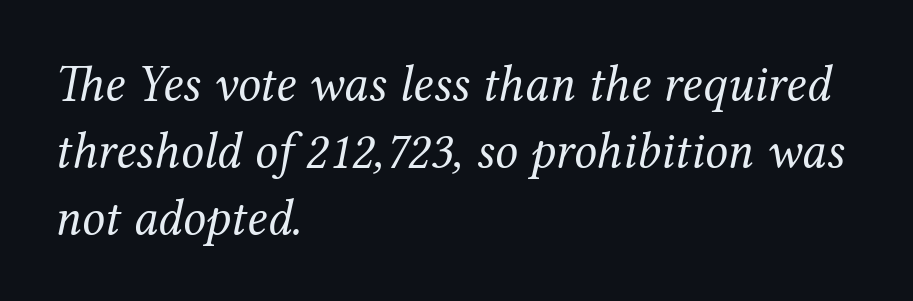
You could not count columns in this text — the font is proportionally spaced. The passage shown has conventional tracking throughout. Look at the bottom of the vertical strokes: they flare into serifs here. The glyphs are unaccompanied by any horizontal stroke below them. The space between consecutive lines is moderate.
